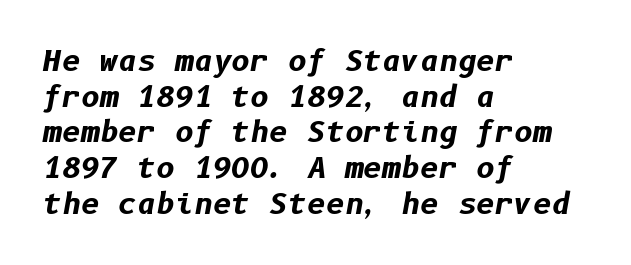
If you drew a ruler down the left edge, every line would touch it. The lettering tilts uniformly, giving the passage an italic look. Descenders hang freely into open space. Standard letterfit; no display-style spreading of the glyphs.
